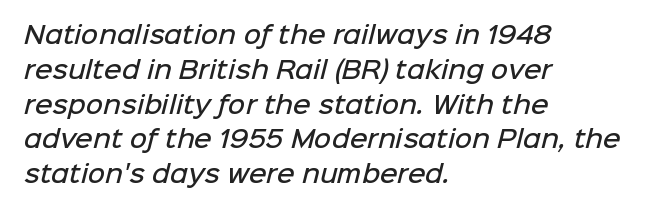
The type is set solid horizontally, with unmodified tracking. Compared with an ordinary text face, these strokes are moderately heavier — a semibold. Line starts are locked; line ends wander. Anything drawn beneath the words? Only blank space. Leading: standard.
